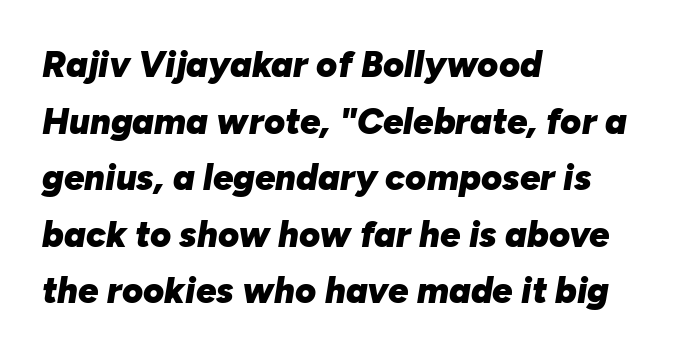
{"italic": "yes", "lean": "right", "slant_degrees": 10, "bold": "yes", "weight": "heavy", "width": "normal", "stroke_contrast": "low", "x_height": "medium", "monospaced": "no", "underline": "no", "align": "left", "line_spacing": "normal", "line_spacing_ratio": 1.57, "letter_spacing": "normal", "letter_spacing_em": 0.0, "glyph_px": 36}
